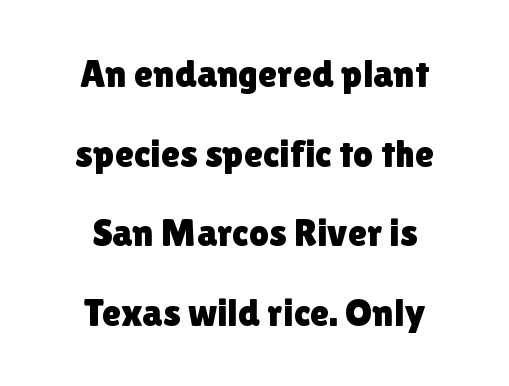
Q: Is the text italic (slanted)? A: No, it is upright.
Q: Is the typeface a serif or a sans-serif typeface? A: Sans-serif.
Q: Is the text underlined? A: No.
Q: How is the paragraph aligned? A: Centered.
Q: Is the spacing between letters normal or unusually wide? A: Normal.
Q: Is the spacing between lines tight, normal or loose? A: Loose.
Q: Width (condensed, normal, or wide)? A: Normal.
Q: Stroke contrast? A: Low.
Q: x-height? A: Medium.
Q: Monospaced? A: No.
